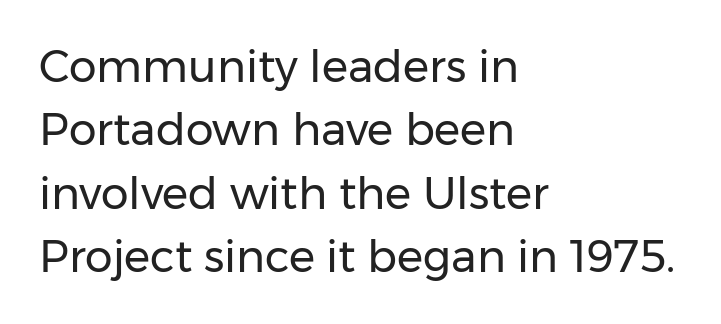
Q: Is the text bold? A: No.
Q: Is the text italic (slanted)? A: No, it is upright.
Q: Is the typeface a serif or a sans-serif typeface? A: Sans-serif.
Q: Is the text underlined? A: No.
Q: How is the paragraph aligned? A: Left-aligned.
Q: Is the spacing between letters normal or unusually wide? A: Normal.
Q: Is the spacing between lines tight, normal or loose? A: Normal.
Q: Width (condensed, normal, or wide)? A: Normal.
Q: Stroke contrast? A: Low.
Q: x-height? A: Medium.
Q: Monospaced? A: No.
